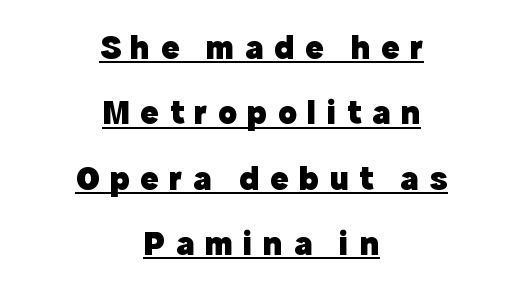
Q: Is the text bold? A: Yes.
Q: Is the text italic (slanted)? A: No, it is upright.
Q: Is the typeface a serif or a sans-serif typeface? A: Sans-serif.
Q: Is the text underlined? A: Yes.
Q: How is the paragraph aligned? A: Centered.
Q: Is the spacing between letters normal or unusually wide? A: Unusually wide.
Q: Is the spacing between lines tight, normal or loose? A: Loose.
Q: Width (condensed, normal, or wide)? A: Normal.
Q: x-height? A: Medium.
Q: Monospaced? A: No.
